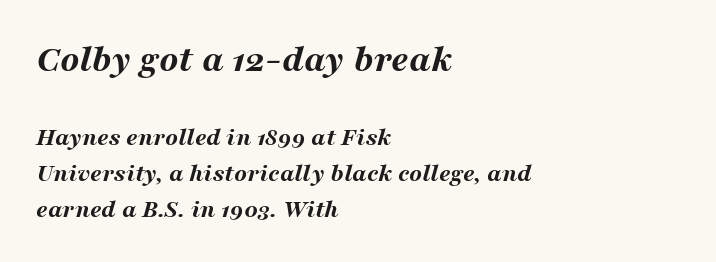
The glyphs are unaccompanied by any horizontal stroke below them. The typesetter chose a ragged-right arrangement here. Interline gaps are of average width in this sample. Type size steps down from the first block to the second. Spacing between characters is what you'd get straight out of the box.
